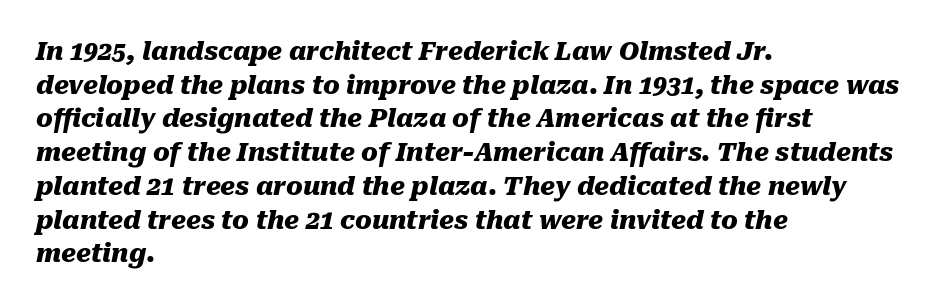
Q: Is the text bold? A: Yes.
Q: Is the text italic (slanted)? A: Yes, it leans right by about 10 degrees.
Q: Is the text underlined? A: No.
Q: How is the paragraph aligned? A: Left-aligned.
Q: Is the spacing between letters normal or unusually wide? A: Normal.
Q: Is the spacing between lines tight, normal or loose? A: Normal.
